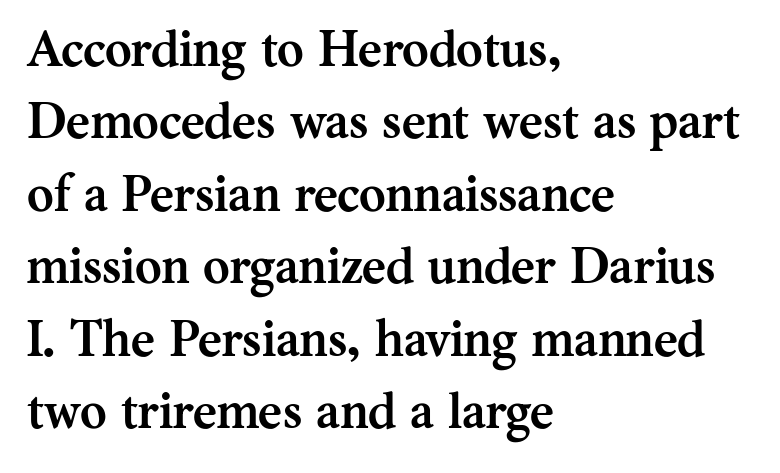
The passage shown is typed in a proportional face where columns would drift. The designer left line spacing at the default. The typography opts for an upright posture over an oblique one. Descender tails drop into unmarked territory. Are there feet on the stems? There are — it's a serif.
